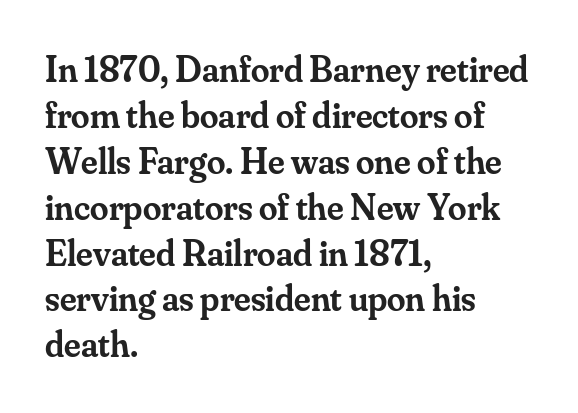
The image shows 37 px semibold serif type, upright; set left-aligned, line spacing 1.24x, normal letter spacing, not underlined; medium stroke contrast and a small x-height.
